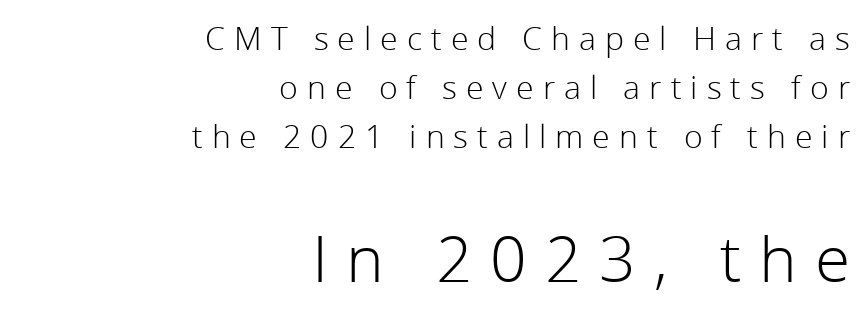
Q: Is the text bold? A: No.
Q: Is the text italic (slanted)? A: No, it is upright.
Q: Is the typeface a serif or a sans-serif typeface? A: Sans-serif.
Q: Is the text underlined? A: No.
Q: How is the paragraph aligned? A: Right-aligned.
Q: Is the spacing between letters normal or unusually wide? A: Unusually wide.
Q: Is the spacing between lines tight, normal or loose? A: Normal.
Q: Which block of text is set in a larger size, the first (top) or the second (bottom)? A: The second (bottom) one.
Q: Width (condensed, normal, or wide)? A: Normal.
Q: Stroke contrast? A: Low.
Q: x-height? A: Medium.
Q: Monospaced? A: No.
